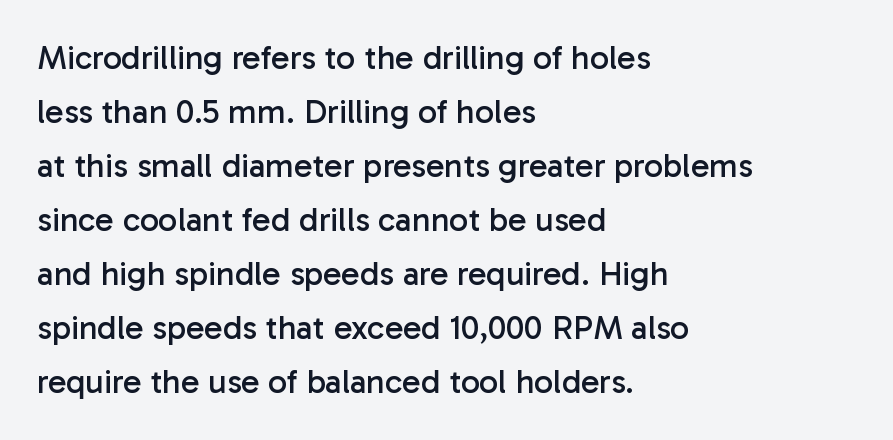
{"serif": "no", "italic": "no", "bold": "no", "weight": "regular", "width": "normal", "stroke_contrast": "low", "x_height": "medium", "monospaced": "no", "underline": "no", "align": "left", "line_spacing": "normal", "line_spacing_ratio": 1.59, "letter_spacing": "normal", "letter_spacing_em": 0.0, "glyph_px": 34}
